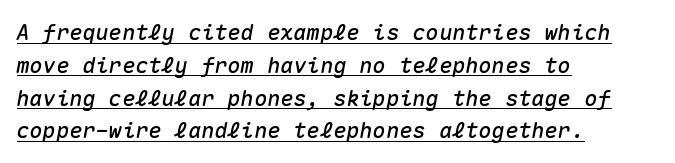
{"italic": "yes", "lean": "right", "slant_degrees": 10, "underline": "yes", "align": "left", "line_spacing": "normal", "line_spacing_ratio": 1.49, "letter_spacing": "normal", "letter_spacing_em": 0.0, "glyph_px": 22}
